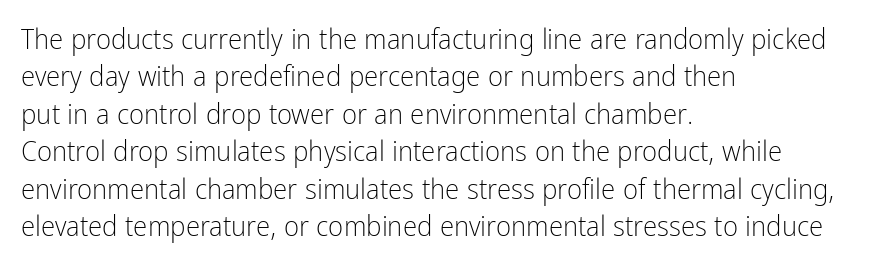
Rule under the text: the space is simply empty. Weight class: somewhere from thin through regular. Each line starts at the same left margin while the right side varies. Observe the absence of serifs on each vertical stroke in this sample. Is there much room between lines? A standard amount, neither cramped nor airy. Note the varied advance widths — an 'i' is clearly narrower than an 'm'.
